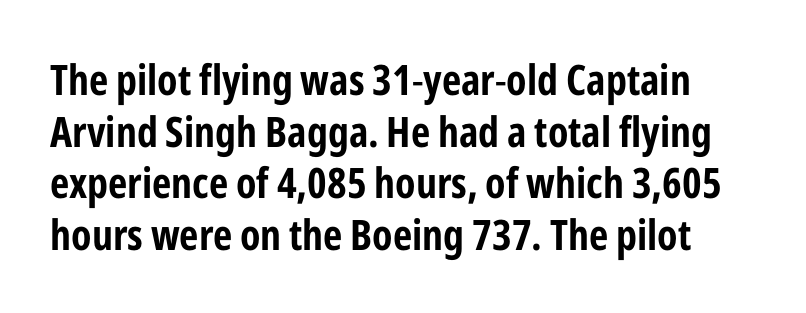
Does extra space separate the letters? No, they use regular spacing. These lines are composed in type without serifs. Ascenders rise straight up at ninety degrees. Think of a printed novel: that variable character pitch is what you see here. Letters rest on an invisible, unmarked baseline.
